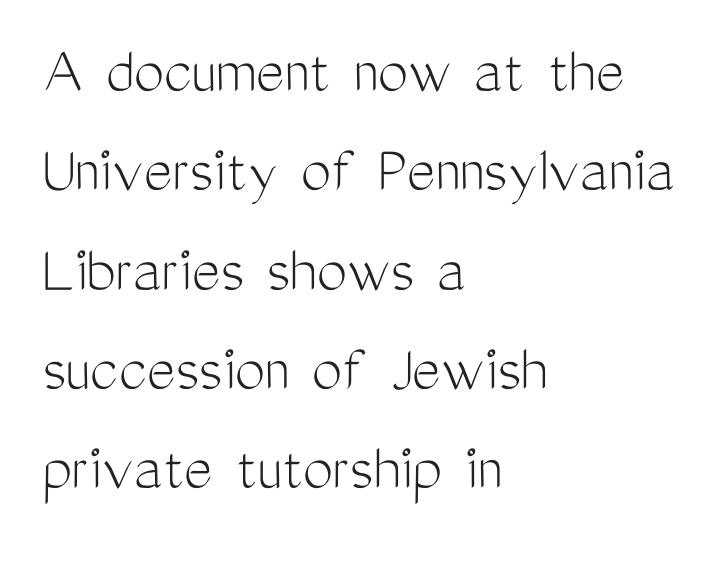
{"serif": "no", "italic": "no", "bold": "no", "weight": "light", "width": "condensed", "stroke_contrast": "medium", "x_height": "medium", "monospaced": "no", "underline": "no", "align": "left", "line_spacing": "normal", "line_spacing_ratio": 1.46, "letter_spacing": "normal", "letter_spacing_em": 0.0, "glyph_px": 68}
